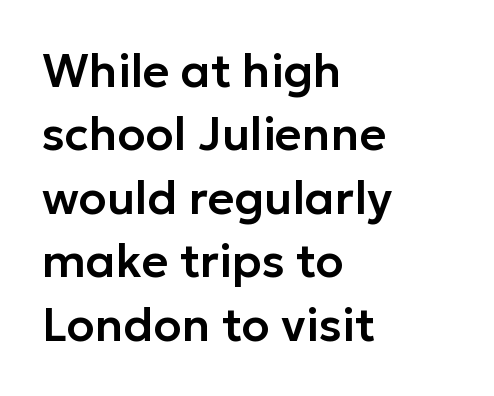
{"serif": "no", "italic": "no", "width": "normal", "stroke_contrast": "low", "x_height": "medium", "monospaced": "no", "underline": "no", "align": "left", "line_spacing": "normal", "line_spacing_ratio": 1.38, "letter_spacing": "normal", "letter_spacing_em": 0.0, "glyph_px": 46}
